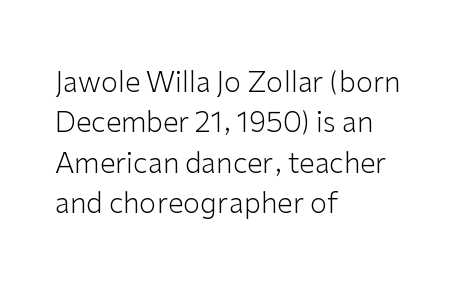
{"serif": "no", "italic": "no", "bold": "no", "weight": "light", "width": "normal", "stroke_contrast": "low", "x_height": "medium", "monospaced": "no", "underline": "no", "align": "left", "line_spacing": "normal", "line_spacing_ratio": 1.44, "letter_spacing": "normal", "letter_spacing_em": 0.0, "glyph_px": 28}
